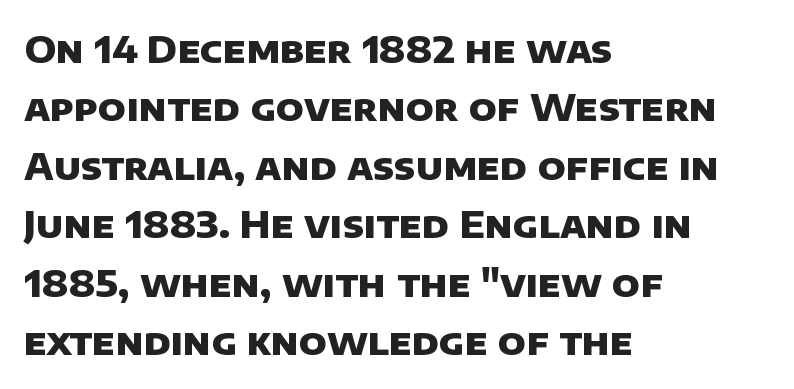
{"serif": "no", "bold": "yes", "weight": "heavy", "width": "normal", "stroke_contrast": "low", "x_height": "large", "monospaced": "no", "underline": "no", "align": "left", "line_spacing": "normal", "line_spacing_ratio": 1.58, "letter_spacing": "normal", "letter_spacing_em": 0.0, "glyph_px": 37}
